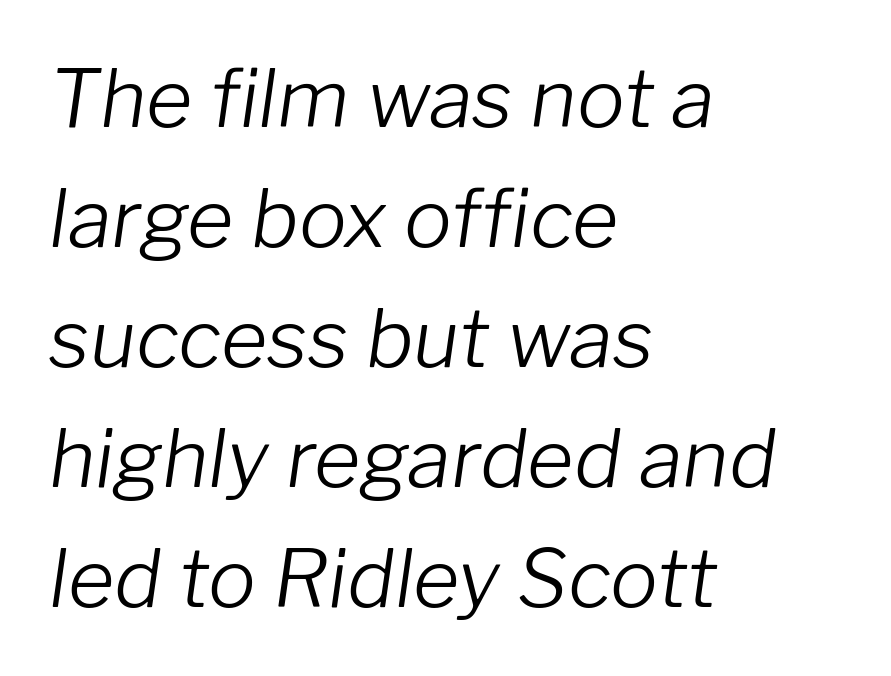
The image shows 80 px light type, italic (leaning right); set left-aligned, normal line spacing (1.5x), normal letter spacing, not underlined; low stroke contrast and a medium x-height.
